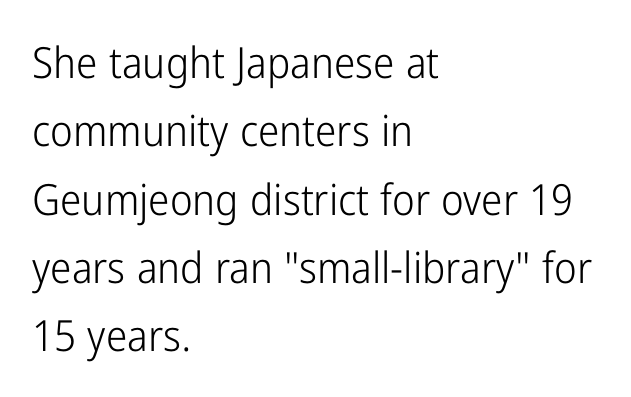
Layout note: lines flush left. Summary of vertical rhythm: regular, with standard interline spacing. You can tell from the bare stems that sans-serif type was used. Ordinary non-slanted type is in use.
